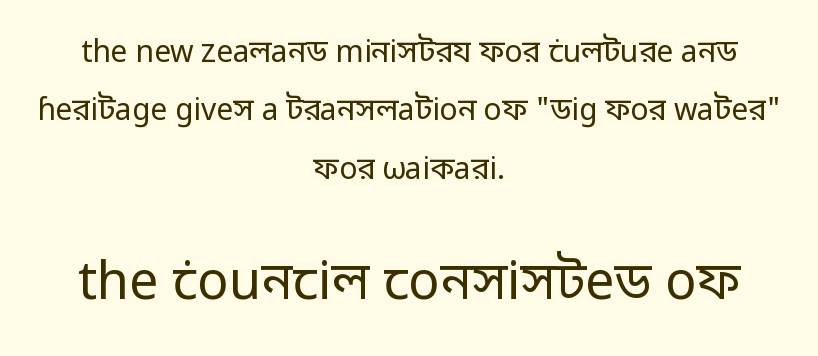
The glyphs are unaccompanied by any horizontal stroke below them. The tracking reads as untouched default to a designer's eye. Nothing heavy about these letters — not bold at all. The second block has been scaled up relative to the first. Serifs: no, the terminals of the letterforms are clean.
